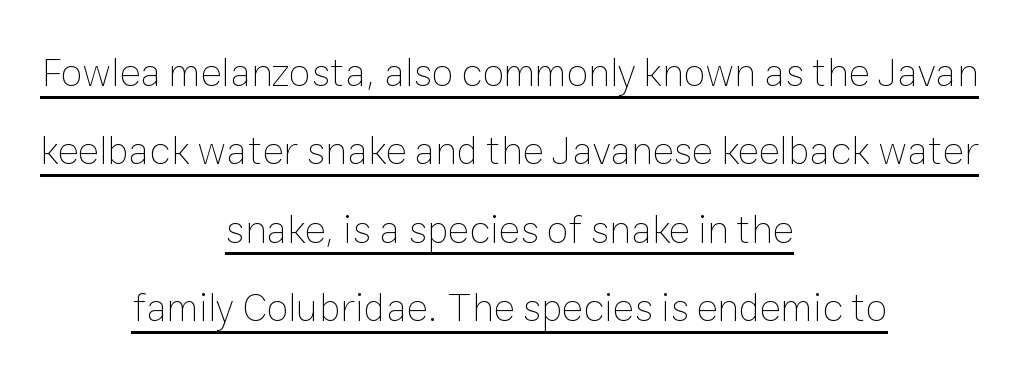
The image shows 40 px thin type, upright; set centered, loose line spacing (1.96x), normal letter spacing, underlined; low stroke contrast and a medium x-height.
